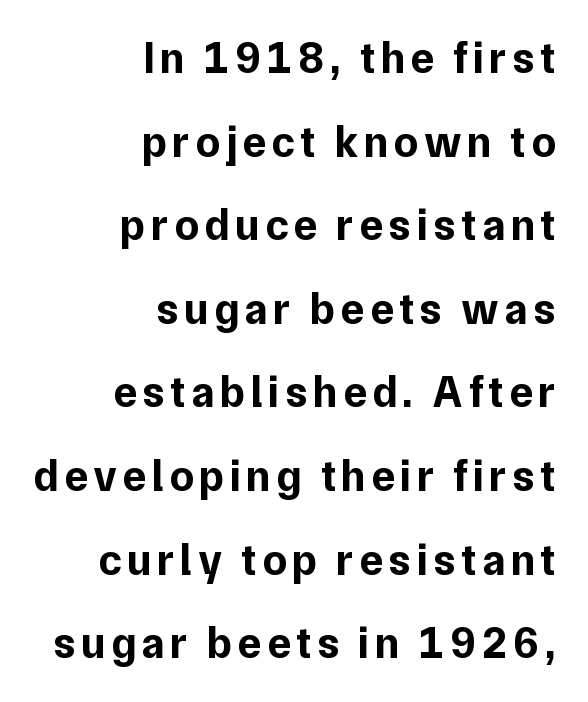
The image shows 44 px bold sans-serif type, upright; set right-aligned, loose line spacing (1.9x), not underlined; low stroke contrast and a medium x-height.
